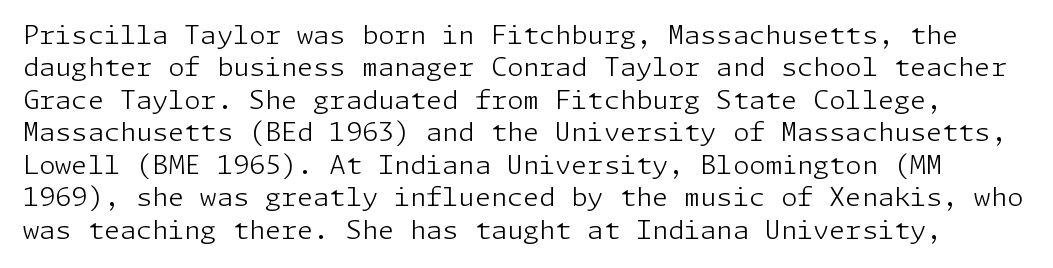
The line texture is even and compact thanks to regular tracking. Rendered with straight, roman letterforms. Weight class: somewhere from thin through regular. The words here are not underlined.
